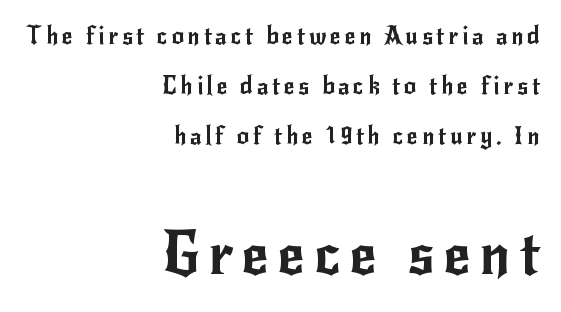
{"serif": "no", "italic": "no", "width": "normal", "stroke_contrast": "low", "x_height": "small", "monospaced": "no", "underline": "no", "align": "right", "line_spacing": "loose", "line_spacing_ratio": 2.08, "larger_block": "second", "size_ratio": 2.46, "glyph_px": 59}
